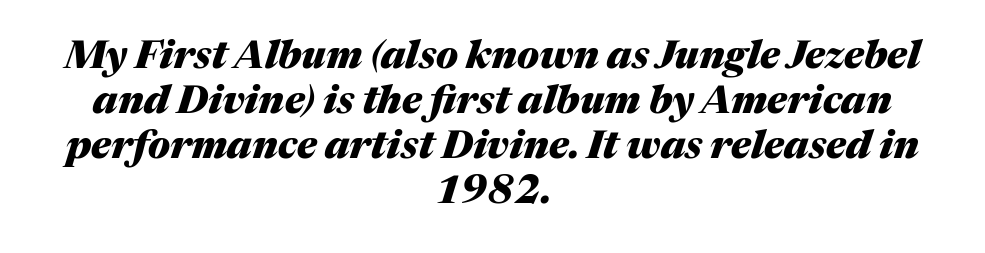
{"italic": "yes", "lean": "right", "slant_degrees": 17, "bold": "yes", "weight": "heavy", "width": "normal", "stroke_contrast": "medium", "x_height": "medium", "monospaced": "no", "underline": "no", "align": "center", "line_spacing": "tight", "line_spacing_ratio": 1.15, "letter_spacing": "normal", "letter_spacing_em": 0.0, "glyph_px": 39}
